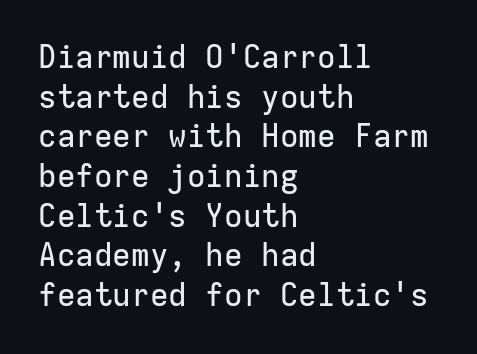
The vertical gap from one line to the next is medium. Rule under the text: the space is simply empty. You can tell it's not italic because the verticals are truly vertical. The type is set solid horizontally, with unmodified tracking. The characters display no serif detailing; their extremities are plain.
